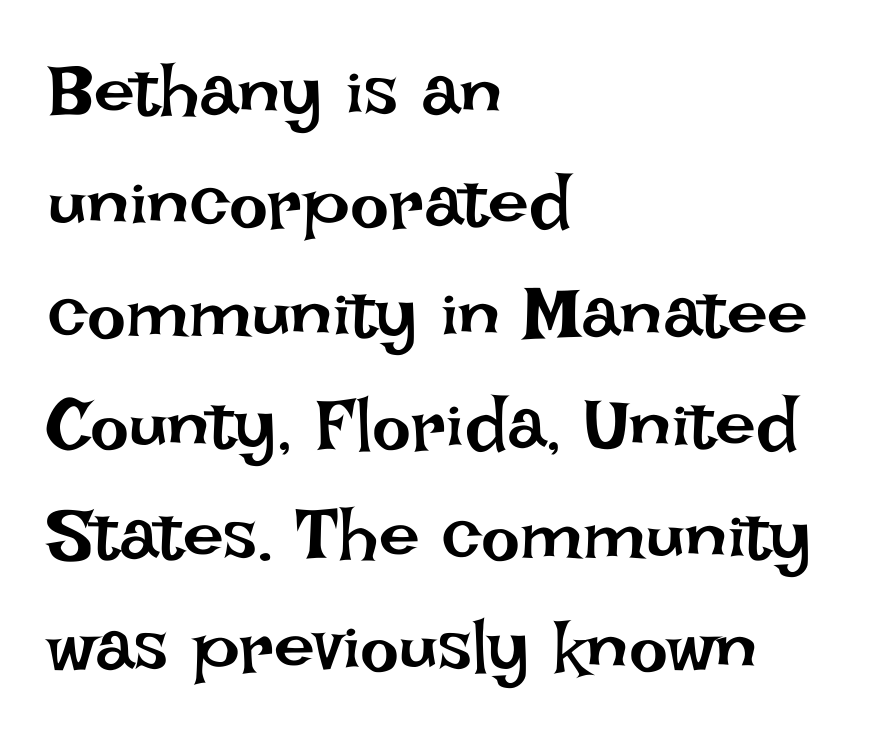
{"italic": "no", "bold": "no", "weight": "regular", "width": "normal", "stroke_contrast": "low", "x_height": "large", "monospaced": "no", "underline": "no", "align": "left", "line_spacing": "normal", "line_spacing_ratio": 1.52, "letter_spacing": "normal", "letter_spacing_em": 0.0, "glyph_px": 73}
